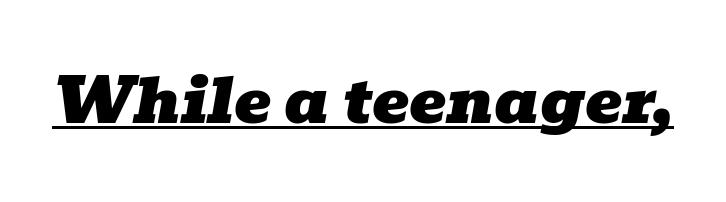
The image shows 62 px wide serif type, italic (leaning right); set normal letter spacing, underlined; low stroke contrast and a medium x-height.
